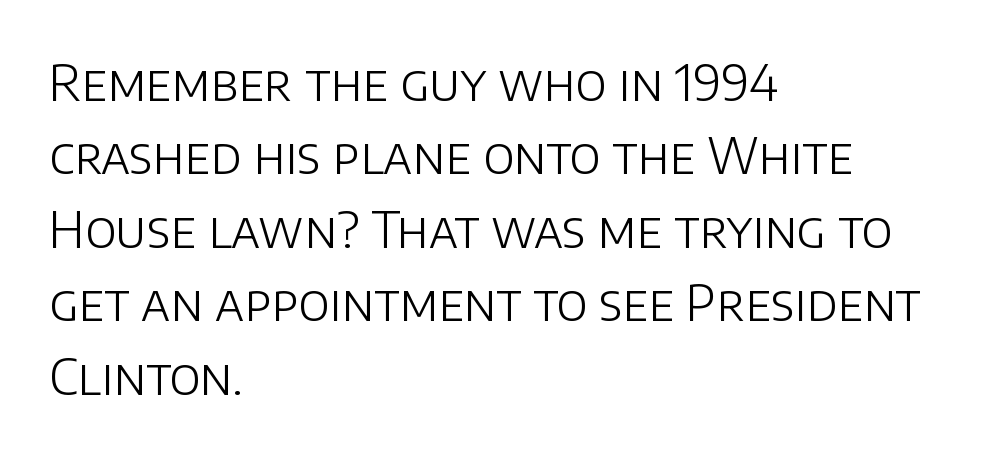
The image shows 50 px light sans-serif type, upright; set left-aligned, normal line spacing (1.47x), normal letter spacing, not underlined; low stroke contrast and a large x-height.
